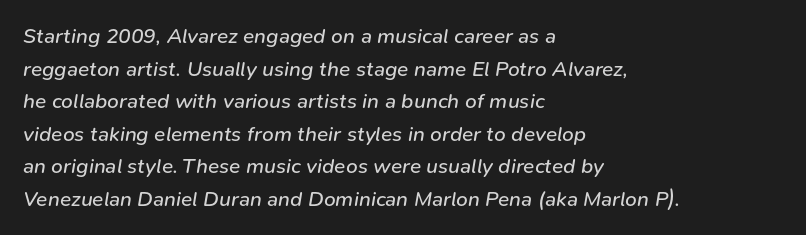
{"italic": "yes", "lean": "right", "slant_degrees": 9, "bold": "no", "underline": "no", "align": "left", "line_spacing": "normal", "line_spacing_ratio": 1.55, "letter_spacing": "normal", "letter_spacing_em": 0.0, "glyph_px": 21}
